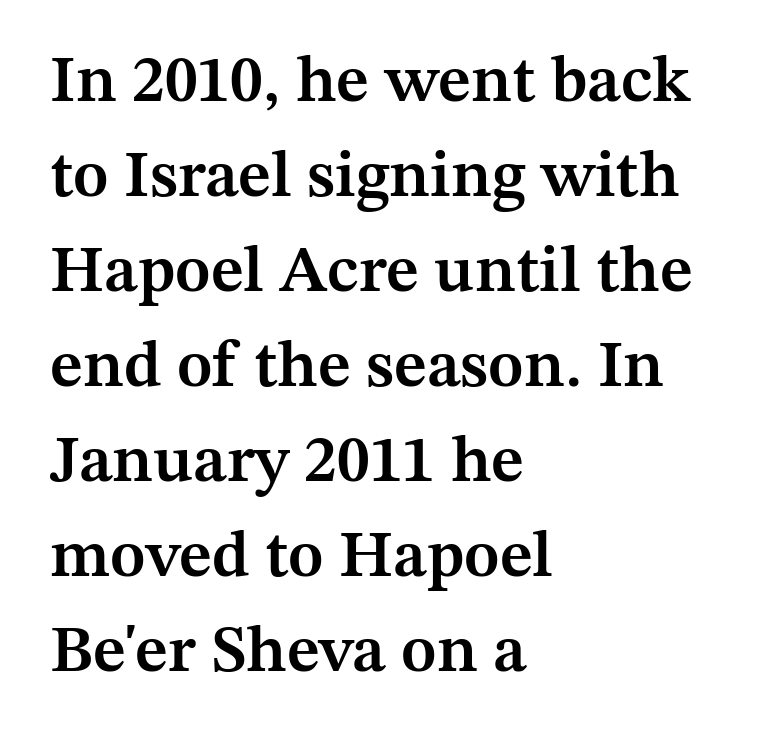
{"serif": "yes", "italic": "no", "bold": "semi", "weight": "semibold", "width": "normal", "stroke_contrast": "medium", "x_height": "medium", "monospaced": "no", "underline": "no", "align": "left", "line_spacing": "normal", "line_spacing_ratio": 1.44, "letter_spacing": "normal", "letter_spacing_em": 0.0, "glyph_px": 66}
